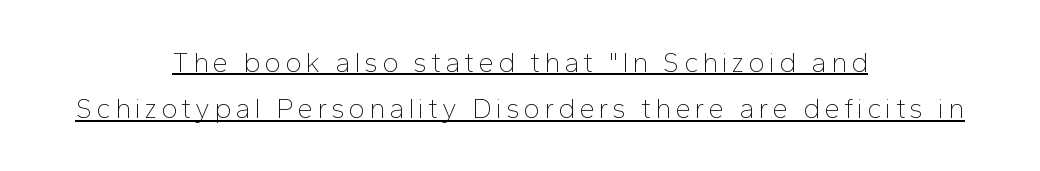
This is the regular roman posture of the typeface. Note: no serifs on the glyphs. Varying glyph widths throughout — classic text-font behaviour. The line-height multiplier appears to be the usual default.
